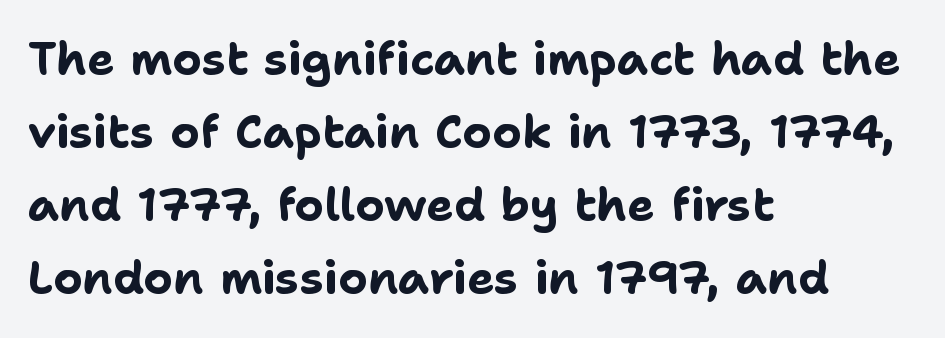
Q: Is the text bold? A: Yes.
Q: Is the text italic (slanted)? A: No, it is upright.
Q: Is the typeface a serif or a sans-serif typeface? A: Sans-serif.
Q: Is the text underlined? A: No.
Q: How is the paragraph aligned? A: Left-aligned.
Q: Is the spacing between letters normal or unusually wide? A: Normal.
Q: Is the spacing between lines tight, normal or loose? A: Normal.
Q: Width (condensed, normal, or wide)? A: Normal.
Q: Stroke contrast? A: Low.
Q: x-height? A: Medium.
Q: Monospaced? A: No.
